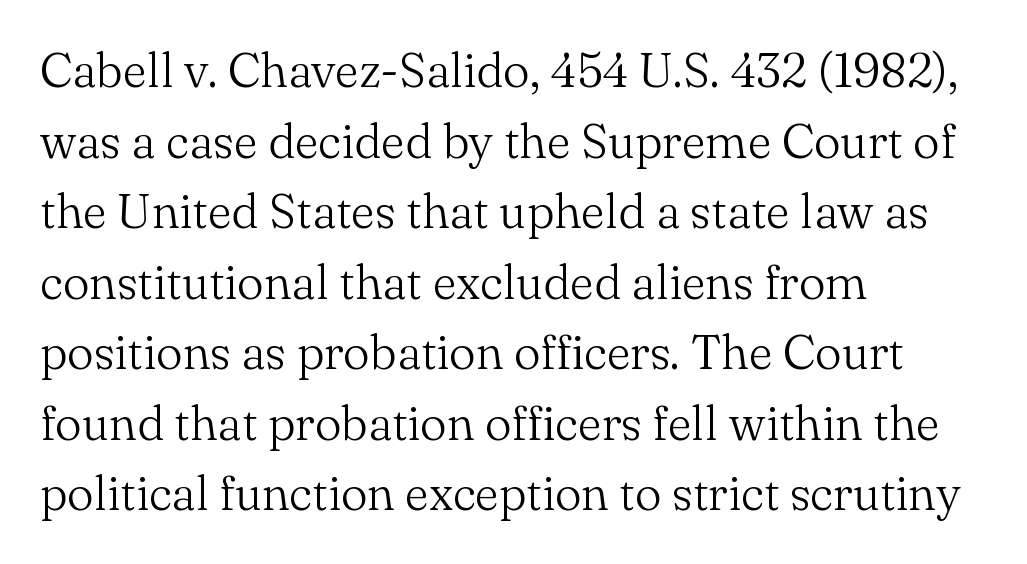
Q: Is the text bold? A: No.
Q: Is the text italic (slanted)? A: No, it is upright.
Q: Is the typeface a serif or a sans-serif typeface? A: Serif.
Q: Is the text underlined? A: No.
Q: How is the paragraph aligned? A: Left-aligned.
Q: Is the spacing between letters normal or unusually wide? A: Normal.
Q: Is the spacing between lines tight, normal or loose? A: Normal.
Q: Width (condensed, normal, or wide)? A: Normal.
Q: Stroke contrast? A: Medium.
Q: x-height? A: Small.
Q: Monospaced? A: No.
